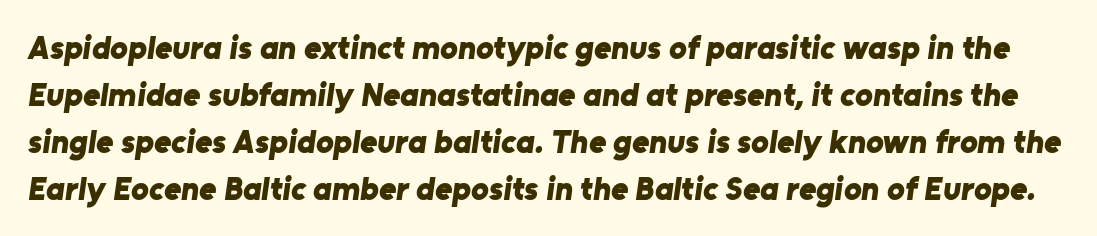
Q: Is the text bold? A: Yes.
Q: Is the typeface a serif or a sans-serif typeface? A: Sans-serif.
Q: Is the text underlined? A: No.
Q: Is the spacing between letters normal or unusually wide? A: Normal.
Q: Is the spacing between lines tight, normal or loose? A: Normal.
Q: Width (condensed, normal, or wide)? A: Normal.
Q: Stroke contrast? A: Low.
Q: x-height? A: Medium.
Q: Monospaced? A: No.
